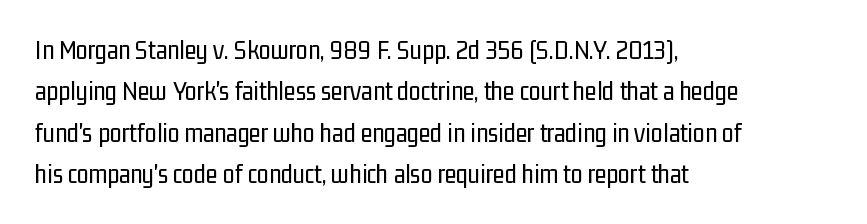
The image shows 27 px text type, upright; set left-aligned, normal line spacing (1.53x), normal letter spacing, not underlined.
